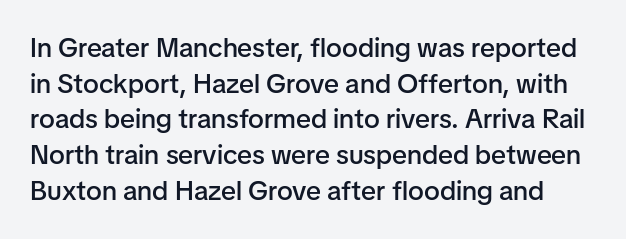
Q: Is the text bold? A: Semi-bold.
Q: Is the text italic (slanted)? A: No, it is upright.
Q: Is the text underlined? A: No.
Q: Is the spacing between letters normal or unusually wide? A: Normal.
Q: Is the spacing between lines tight, normal or loose? A: Normal.
